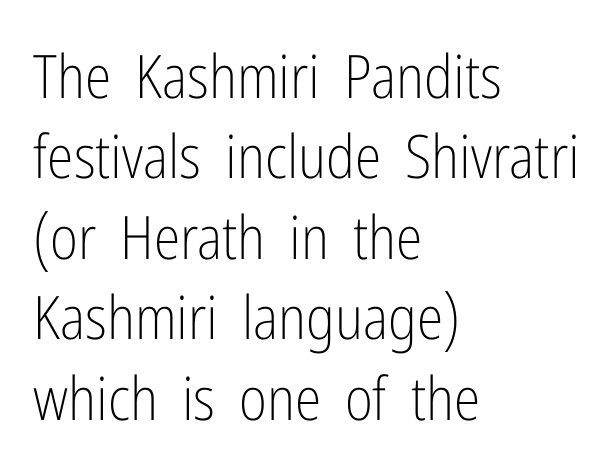
Q: Is the text bold? A: No.
Q: Is the text italic (slanted)? A: No, it is upright.
Q: Is the typeface a serif or a sans-serif typeface? A: Sans-serif.
Q: Is the text underlined? A: No.
Q: How is the paragraph aligned? A: Left-aligned.
Q: Is the spacing between letters normal or unusually wide? A: Normal.
Q: Is the spacing between lines tight, normal or loose? A: Normal.
Q: Width (condensed, normal, or wide)? A: Condensed.
Q: Stroke contrast? A: Low.
Q: x-height? A: Medium.
Q: Monospaced? A: No.
